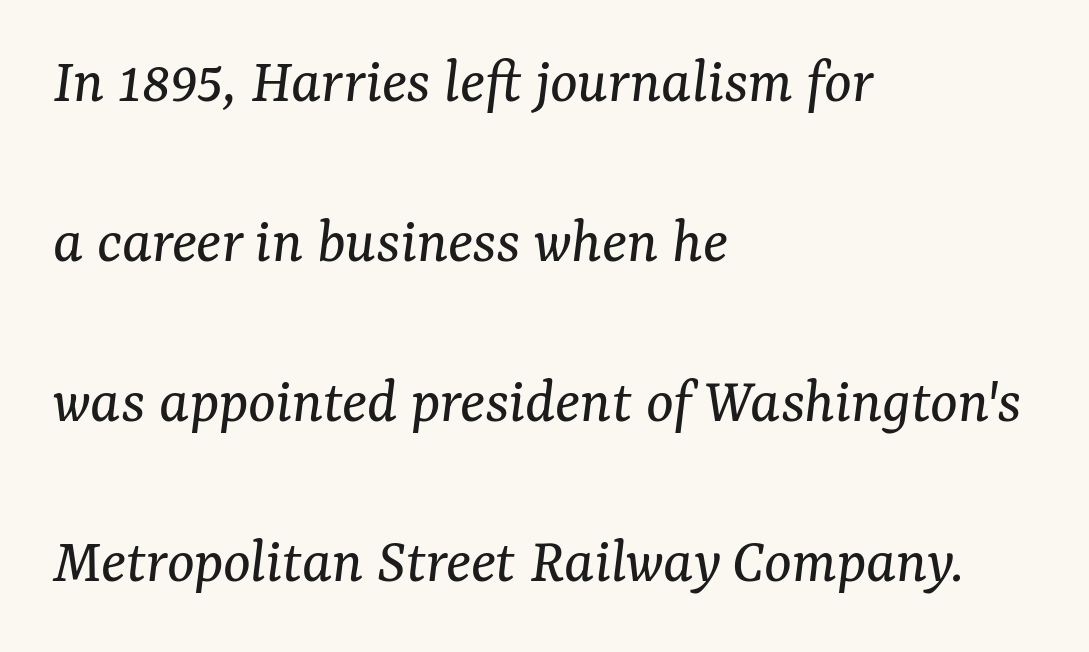
Q: Is the text bold? A: No.
Q: Is the text italic (slanted)? A: Yes, it leans right by about 7 degrees.
Q: Is the typeface a serif or a sans-serif typeface? A: Serif.
Q: Is the text underlined? A: No.
Q: How is the paragraph aligned? A: Left-aligned.
Q: Is the spacing between letters normal or unusually wide? A: Normal.
Q: Is the spacing between lines tight, normal or loose? A: Loose.
Q: Width (condensed, normal, or wide)? A: Normal.
Q: Stroke contrast? A: Medium.
Q: x-height? A: Medium.
Q: Monospaced? A: No.
